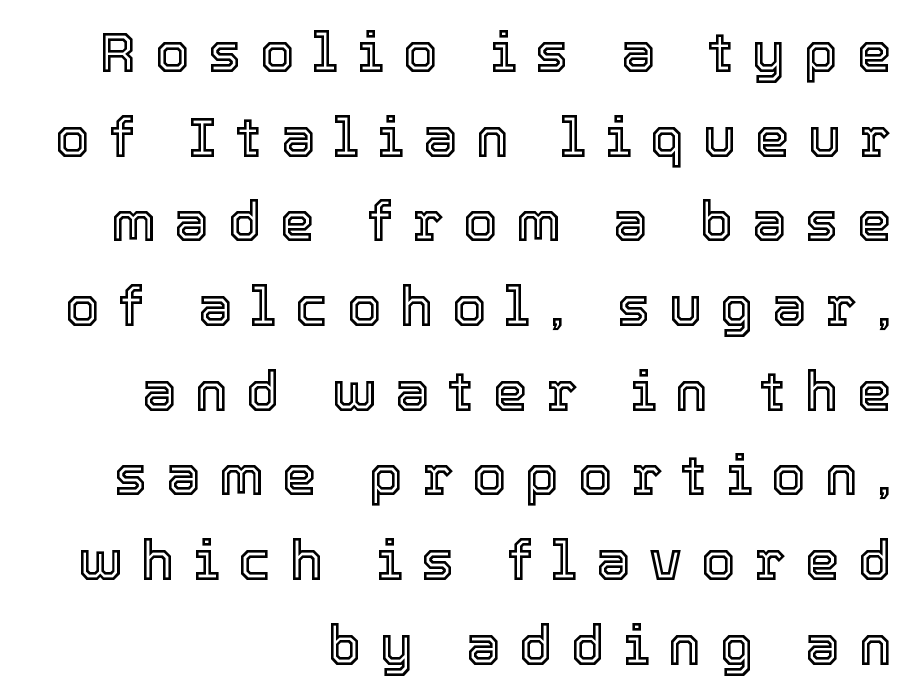
The image shows 55 px text type, upright; set right-aligned, normal line spacing (1.54x), unusually wide letter spacing (+0.34 em), not underlined; a medium x-height.
